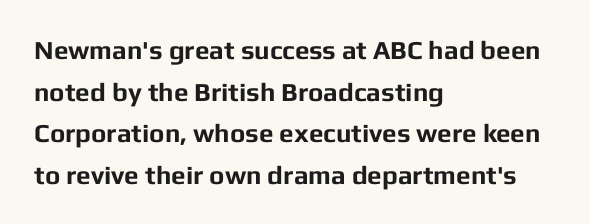
{"italic": "no", "bold": "yes", "underline": "no", "align": "left", "line_spacing": "normal", "line_spacing_ratio": 1.6, "letter_spacing": "normal", "letter_spacing_em": 0.0, "glyph_px": 26}
